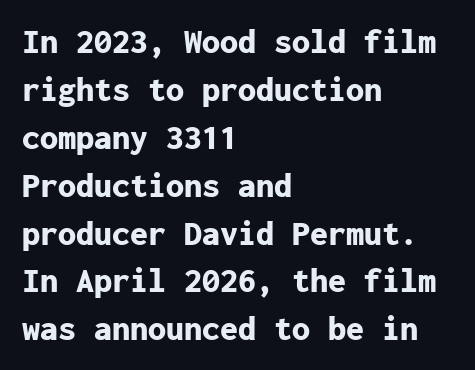
The image shows 36 px bold sans-serif type, upright, monospaced; set left-aligned, normal line spacing (1.33x), normal letter spacing, not underlined; low stroke contrast and a medium x-height.
